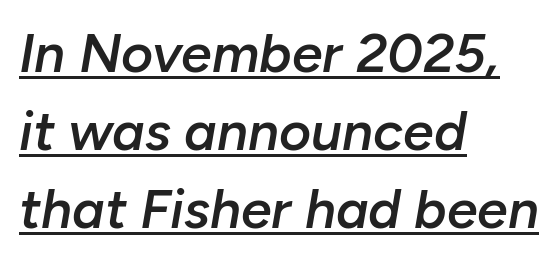
The image shows 55 px semibold type, italic (leaning right); set left-aligned, normal line spacing (1.42x), normal letter spacing, underlined; low stroke contrast and a medium x-height.
